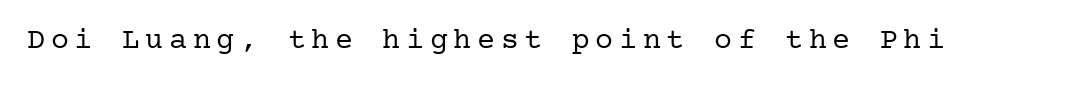
Check where the strokes stop: tiny serifs finish them off. No heavy texture on the line: the type isn't bold. Descenders are the only things crossing below the line. Unlike italic type, these characters show no tilt at all.
